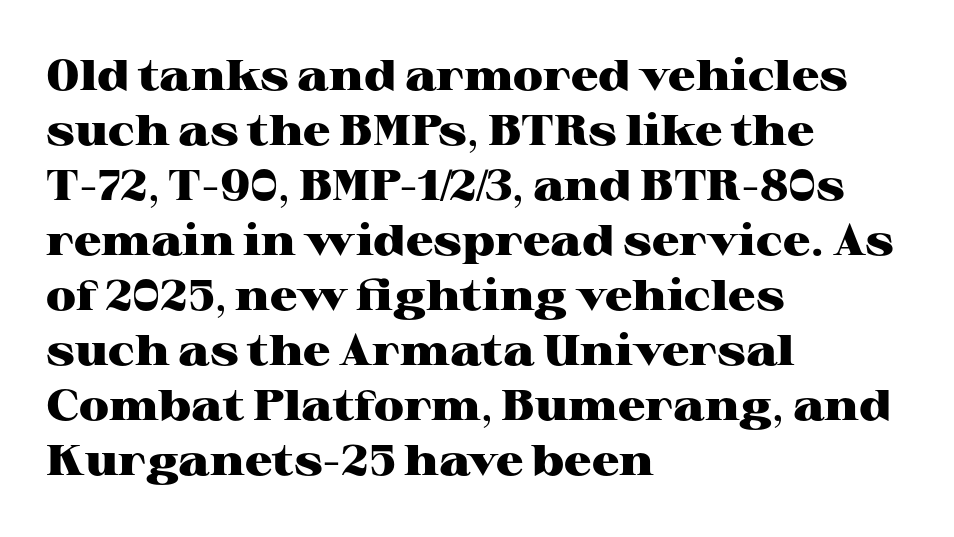
Glance below the letters and you will spot only blank space. Each line starts at the same left margin while the right side varies. Note the varied advance widths — an 'i' is clearly narrower than an 'm'. This rendering leaves character spacing at its baseline value. Tall strokes in this sample are plumb rather than angled.
